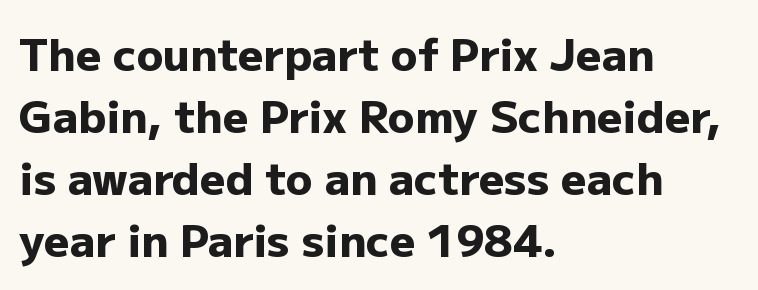
Character widths vary here, with narrow letters taking less room than wide ones. The text block is weighted toward the left margin, trailing off unevenly rightward. Any mark beneath the type? The region is blank. The space between consecutive lines is moderate. Stroke thickness is high; the sample reads as a true bold.
